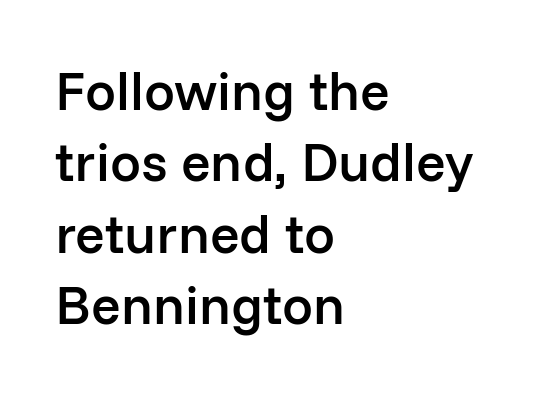
Line spacing here is normal. No extra tracking has been applied to these lines. The text was rendered using a sans face with plain stroke endings. Beneath every word, the page is bare. The type sits square on the baseline with zero lean. The strokes are fattened partway — semibold, not bold.
